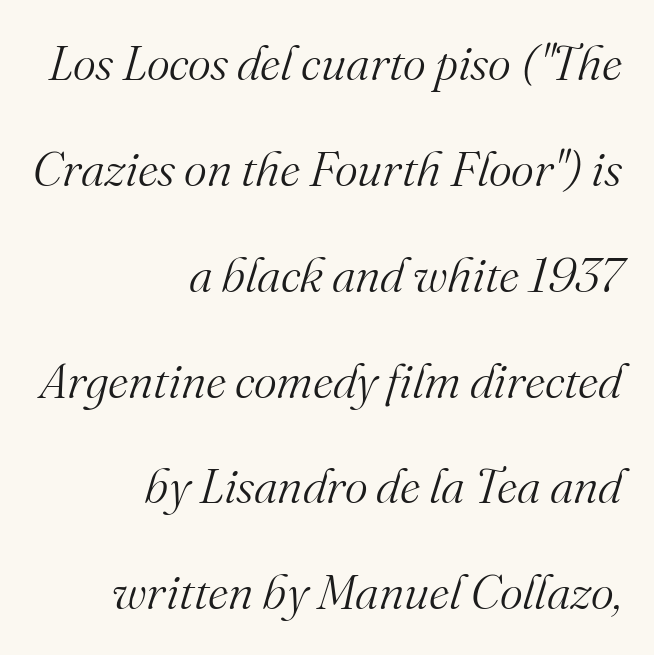
{"serif": "yes", "italic": "yes", "lean": "right", "slant_degrees": 16, "bold": "no", "weight": "light", "width": "normal", "stroke_contrast": "medium", "x_height": "small", "monospaced": "no", "underline": "no", "align": "right", "line_spacing": "loose", "line_spacing_ratio": 2.16, "letter_spacing": "normal", "letter_spacing_em": 0.0, "glyph_px": 49}
